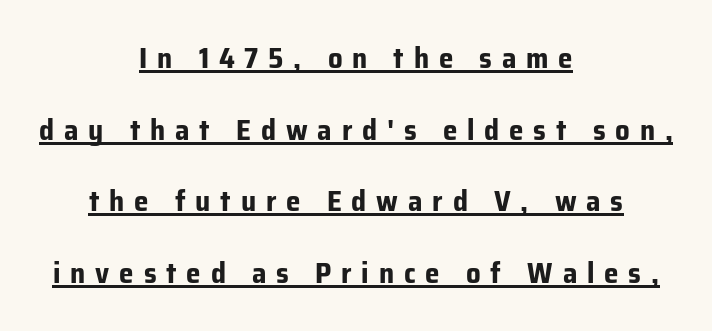
Q: Is the text bold? A: Yes.
Q: Is the text italic (slanted)? A: No, it is upright.
Q: Is the typeface a serif or a sans-serif typeface? A: Sans-serif.
Q: Is the text underlined? A: Yes.
Q: How is the paragraph aligned? A: Centered.
Q: Is the spacing between letters normal or unusually wide? A: Unusually wide.
Q: Is the spacing between lines tight, normal or loose? A: Loose.
Q: Width (condensed, normal, or wide)? A: Normal.
Q: Stroke contrast? A: Low.
Q: x-height? A: Medium.
Q: Monospaced? A: No.
